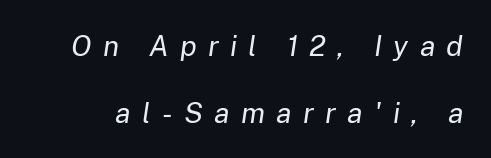
The image shows 29 px regular-weight type, italic (leaning right); set loose line spacing (2.31x), unusually wide letter spacing (+0.39 em), not underlined; low stroke contrast and a medium x-height.
